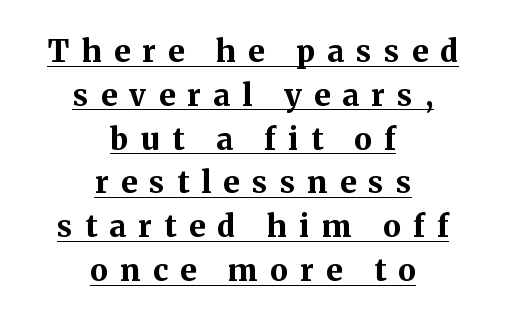
{"serif": "yes", "italic": "no", "bold": "yes", "weight": "bold", "width": "normal", "stroke_contrast": "medium", "x_height": "medium", "monospaced": "no", "underline": "yes", "align": "center", "line_spacing": "normal", "line_spacing_ratio": 1.46, "letter_spacing": "wide", "letter_spacing_em": 0.42, "glyph_px": 30}
